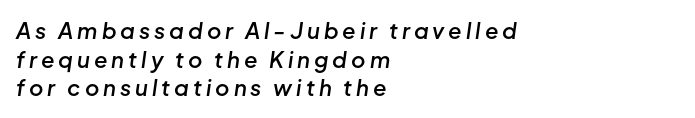
{"italic": "yes", "lean": "right", "slant_degrees": 8, "bold": "semi", "underline": "no", "align": "left", "line_spacing": "normal", "line_spacing_ratio": 1.3, "glyph_px": 22}
